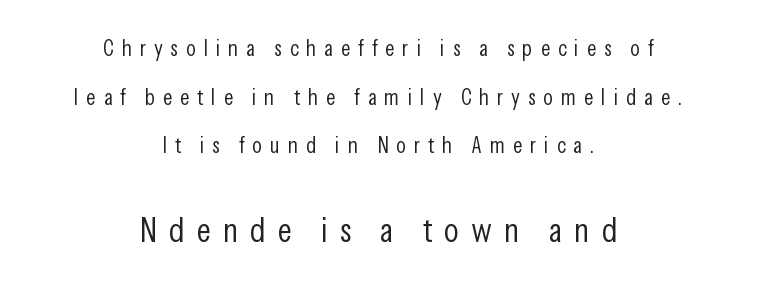
Q: Is the text bold? A: No.
Q: Is the text italic (slanted)? A: No, it is upright.
Q: Is the typeface a serif or a sans-serif typeface? A: Sans-serif.
Q: Is the text underlined? A: No.
Q: How is the paragraph aligned? A: Centered.
Q: Is the spacing between letters normal or unusually wide? A: Unusually wide.
Q: Is the spacing between lines tight, normal or loose? A: Loose.
Q: Which block of text is set in a larger size, the first (top) or the second (bottom)? A: The second (bottom) one.
Q: Width (condensed, normal, or wide)? A: Condensed.
Q: Stroke contrast? A: Low.
Q: x-height? A: Medium.
Q: Monospaced? A: No.
